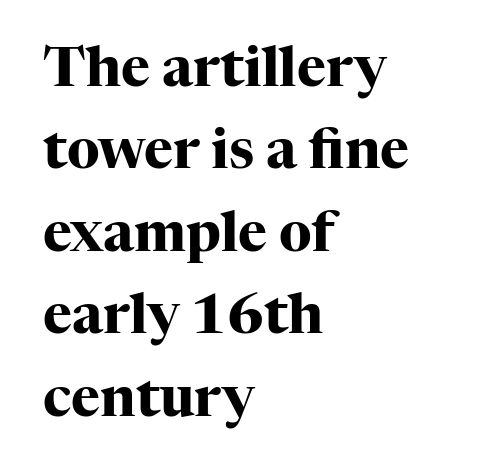
Where is the straight margin? On the left. Leading: standard. Think of a printed novel: that variable character pitch is what you see here. Pretty heavy lettering here — definitely bold. What stands out about the letter spacing? Nothing — it is the standard amount. Style check: upright.
